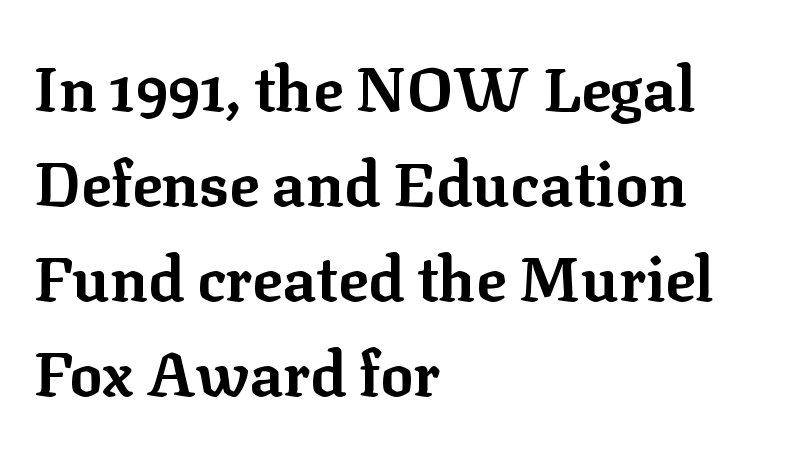
Q: Is the text bold? A: Yes.
Q: Is the text italic (slanted)? A: No, it is upright.
Q: Is the typeface a serif or a sans-serif typeface? A: Serif.
Q: Is the text underlined? A: No.
Q: How is the paragraph aligned? A: Left-aligned.
Q: Is the spacing between letters normal or unusually wide? A: Normal.
Q: Is the spacing between lines tight, normal or loose? A: Normal.
Q: Width (condensed, normal, or wide)? A: Normal.
Q: Stroke contrast? A: Low.
Q: x-height? A: Medium.
Q: Monospaced? A: No.
